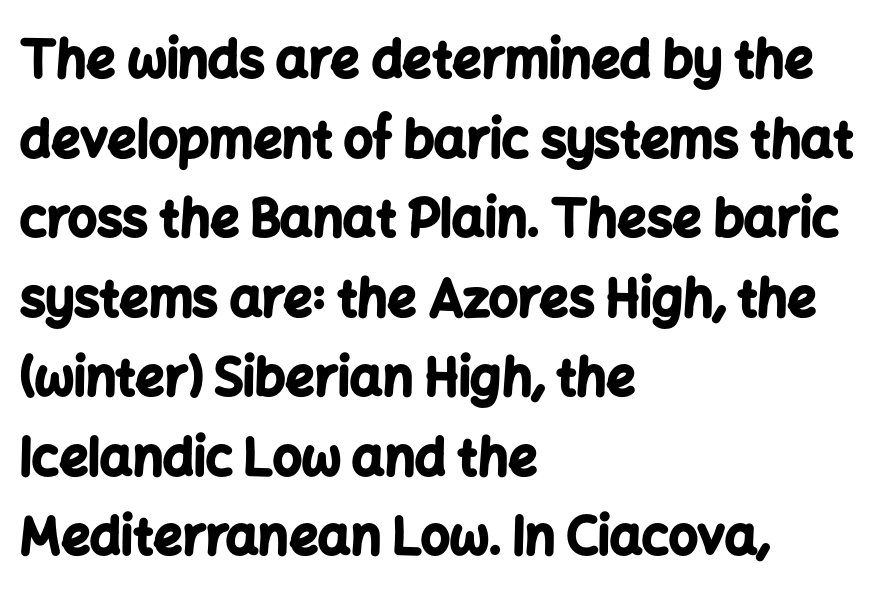
Looks like regular typesetting: each glyph gets only the width it needs. The text was rendered using a sans face with plain stroke endings. These lines sit exactly where default settings would place them. The space directly below the letters is spotless. Line beginnings align vertically; line endings do not. These words are printed bold, with thick strokes throughout.
